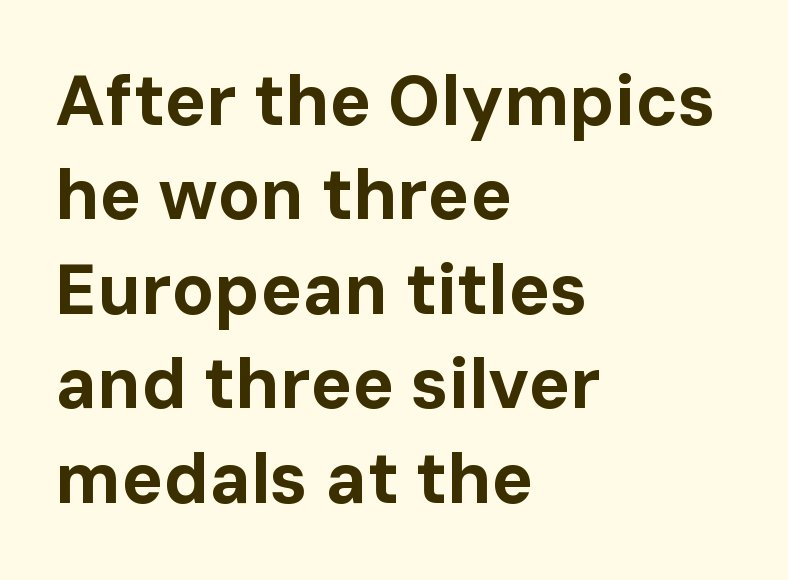
The line-height multiplier appears to be the usual default. This is sans-serif lettering, the kind often seen on screens and signage. The rendering keeps characters at their native spacing. The lines are quadded left. This sample has the flowing, uneven cadence of proportional lettering.
